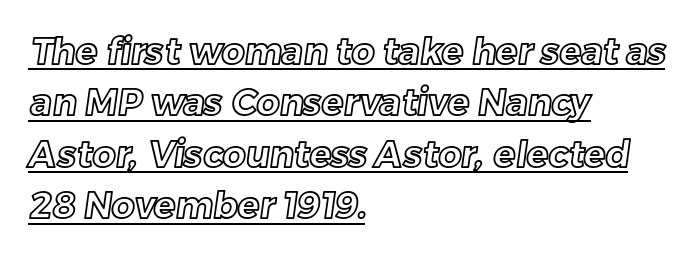
{"width": "normal", "x_height": "medium", "monospaced": "no", "underline": "yes", "align": "left", "line_spacing": "normal", "line_spacing_ratio": 1.43, "letter_spacing": "normal", "letter_spacing_em": 0.0, "glyph_px": 36}
